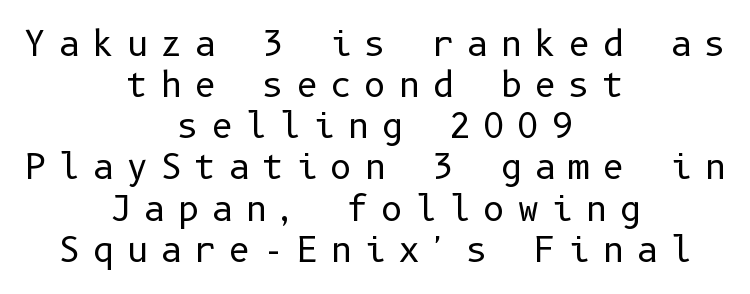
Q: Is the text bold? A: No.
Q: Is the text italic (slanted)? A: No, it is upright.
Q: Is the typeface a serif or a sans-serif typeface? A: Sans-serif.
Q: Is the text underlined? A: No.
Q: How is the paragraph aligned? A: Centered.
Q: Is the spacing between letters normal or unusually wide? A: Unusually wide.
Q: Width (condensed, normal, or wide)? A: Normal.
Q: Stroke contrast? A: Low.
Q: x-height? A: Medium.
